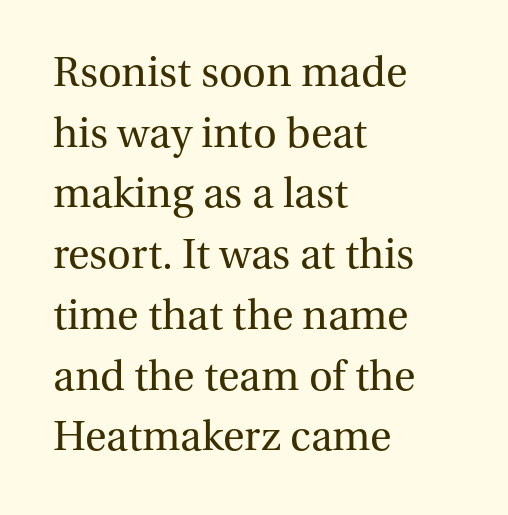
The image shows 44 px regular-weight serif type, upright; set left-aligned, normal line spacing (1.38x), normal letter spacing, not underlined; medium stroke contrast and a medium x-height.
